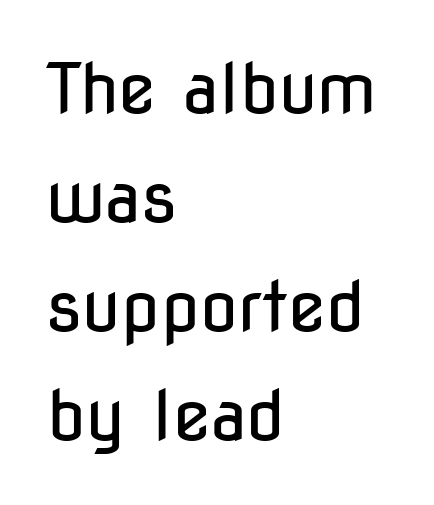
Nope, not italic — everything's standing straight. Check under the words: just untouched page. The passage shown stacks its lines at a standard gap. Do the characters align in a grid? No, the font is proportional.
